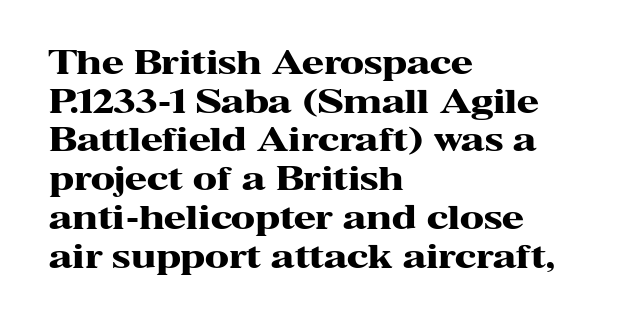
Q: Is the text bold? A: Yes.
Q: Is the text italic (slanted)? A: No, it is upright.
Q: Is the typeface a serif or a sans-serif typeface? A: Serif.
Q: Is the text underlined? A: No.
Q: How is the paragraph aligned? A: Left-aligned.
Q: Is the spacing between letters normal or unusually wide? A: Normal.
Q: Width (condensed, normal, or wide)? A: Wide.
Q: Stroke contrast? A: High.
Q: x-height? A: Medium.
Q: Monospaced? A: No.
